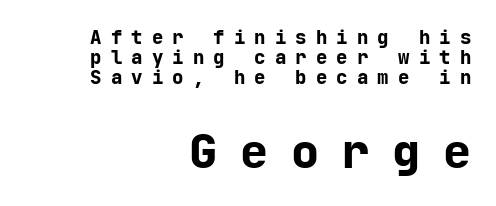
The image shows 47 px bold sans-serif type, upright, monospaced; set right-aligned, tight line spacing (1.04x), unusually wide letter spacing (+0.48 em), not underlined; the second (bottom) block is 2.47x larger; low stroke contrast and a medium x-height.
